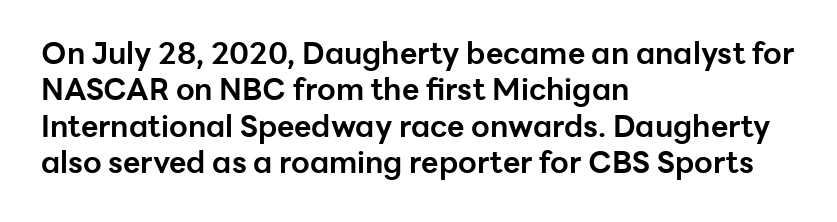
Words float on clear page, feet unadorned. Upright lettering throughout. Is this a sans? Yes — the strokes have no serifs. Between one letter and the next there's only the usual sliver of space.
